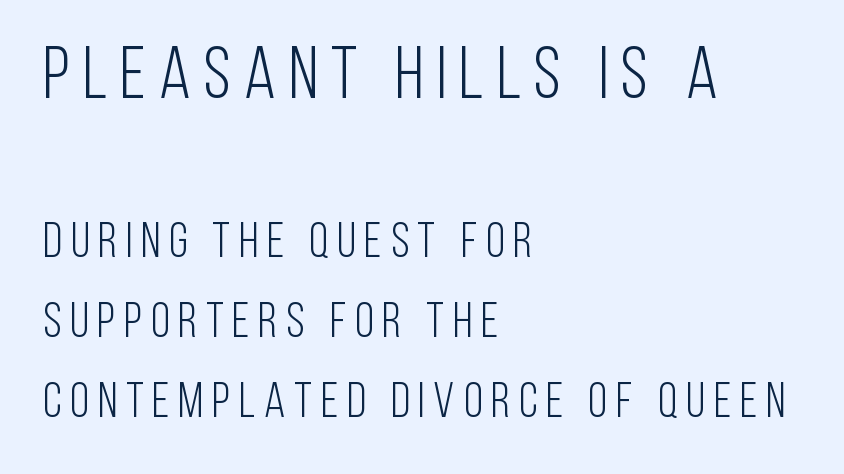
The image shows 73 px light, condensed sans-serif type, upright; set left-aligned, normal line spacing (1.63x), not underlined; the first (top) block is 1.49x larger; low stroke contrast and a large x-height.
